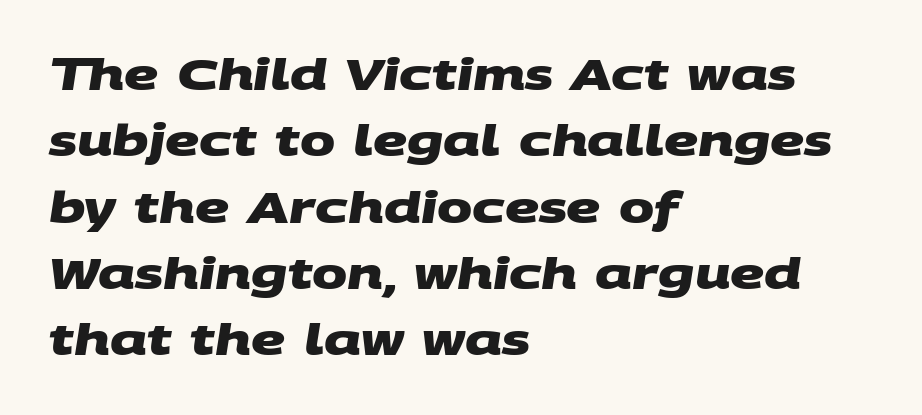
Q: Is the text bold? A: Yes.
Q: Is the typeface a serif or a sans-serif typeface? A: Sans-serif.
Q: Is the text underlined? A: No.
Q: How is the paragraph aligned? A: Left-aligned.
Q: Is the spacing between letters normal or unusually wide? A: Normal.
Q: Is the spacing between lines tight, normal or loose? A: Normal.
Q: Width (condensed, normal, or wide)? A: Wide.
Q: Stroke contrast? A: Medium.
Q: x-height? A: Large.
Q: Monospaced? A: No.
